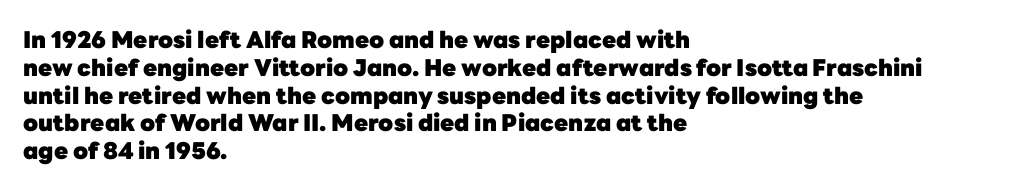
The image shows 23 px bold type, upright; set left-aligned, line spacing 1.21x, normal letter spacing, not underlined.
